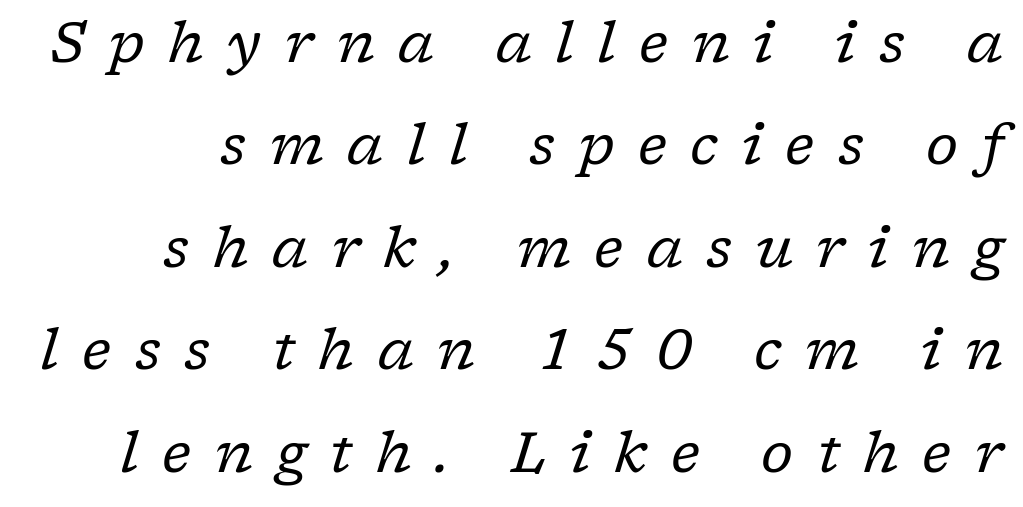
The image shows 56 px regular-weight serif type, italic (leaning right); set line spacing 1.83x, unusually wide letter spacing (+0.42 em), not underlined; low stroke contrast and a medium x-height.
